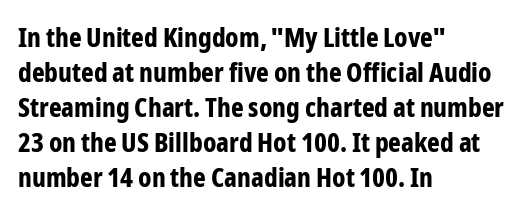
Is there much room between lines? A standard amount, neither cramped nor airy. Emphasis by weight is at full strength: bold. Each word holds together tightly as a unit, with standard inter-letter gaps. Rule under the text: the space is simply empty. Style check: upright. Does the copy run flush right? No — it runs flush left.
